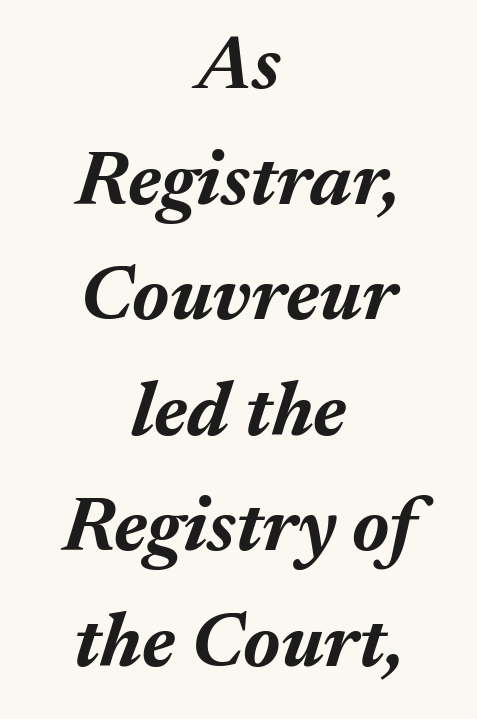
Q: Is the text bold? A: Yes.
Q: Is the text italic (slanted)? A: Yes, it leans right by about 17 degrees.
Q: Is the text underlined? A: No.
Q: How is the paragraph aligned? A: Centered.
Q: Is the spacing between letters normal or unusually wide? A: Normal.
Q: Is the spacing between lines tight, normal or loose? A: Normal.
Q: Width (condensed, normal, or wide)? A: Normal.
Q: Stroke contrast? A: Medium.
Q: x-height? A: Medium.
Q: Monospaced? A: No.
